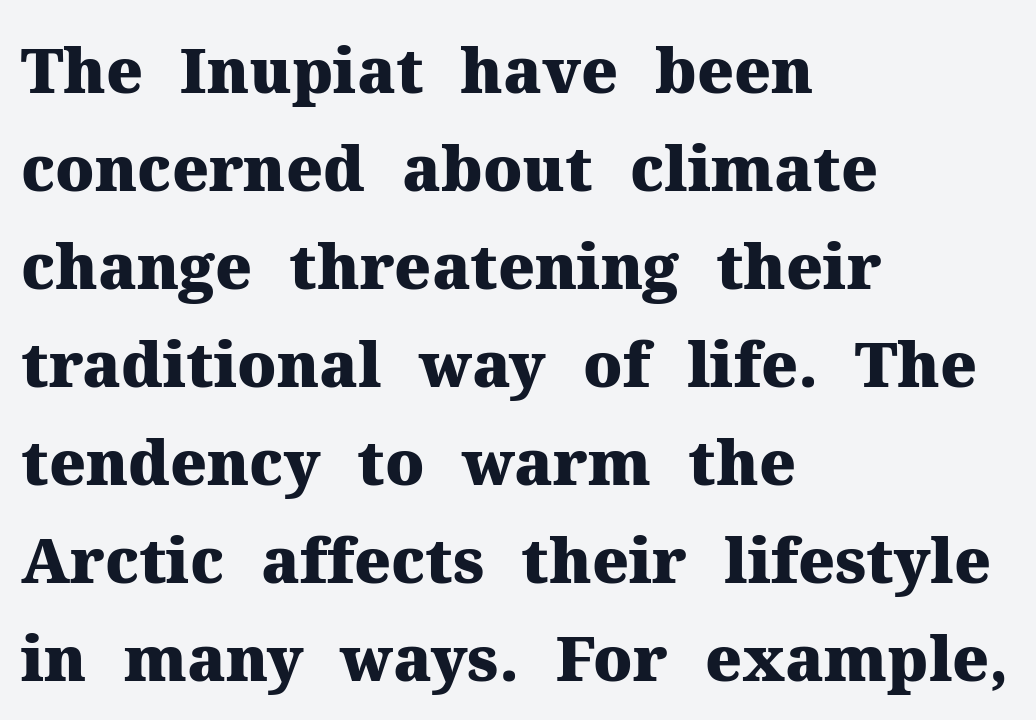
Q: Is the text bold? A: Yes.
Q: Is the text italic (slanted)? A: No, it is upright.
Q: Is the typeface a serif or a sans-serif typeface? A: Serif.
Q: Is the text underlined? A: No.
Q: How is the paragraph aligned? A: Left-aligned.
Q: Is the spacing between letters normal or unusually wide? A: Normal.
Q: Is the spacing between lines tight, normal or loose? A: Normal.
Q: Width (condensed, normal, or wide)? A: Normal.
Q: Stroke contrast? A: Medium.
Q: x-height? A: Medium.
Q: Monospaced? A: No.
